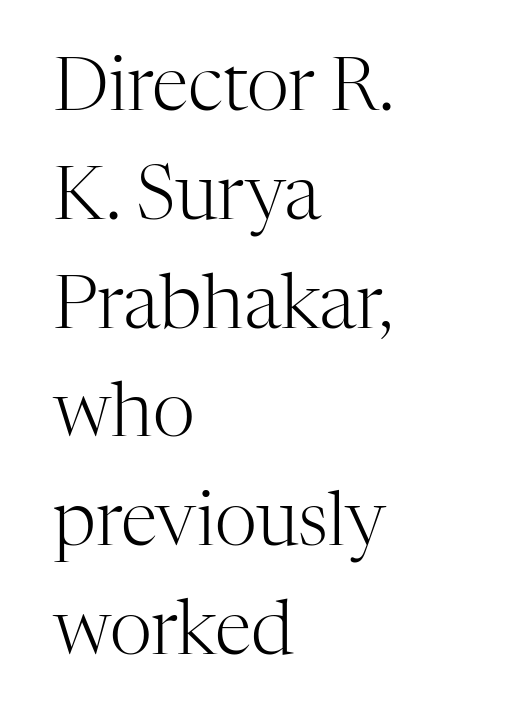
Q: Is the text bold? A: No.
Q: Is the text italic (slanted)? A: No, it is upright.
Q: Is the typeface a serif or a sans-serif typeface? A: Serif.
Q: Is the text underlined? A: No.
Q: How is the paragraph aligned? A: Left-aligned.
Q: Is the spacing between letters normal or unusually wide? A: Normal.
Q: Is the spacing between lines tight, normal or loose? A: Normal.
Q: Width (condensed, normal, or wide)? A: Normal.
Q: Stroke contrast? A: High.
Q: x-height? A: Medium.
Q: Monospaced? A: No.
